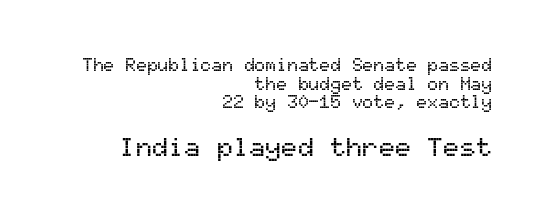
Q: Is the text italic (slanted)? A: No, it is upright.
Q: Is the text underlined? A: No.
Q: How is the paragraph aligned? A: Right-aligned.
Q: Is the spacing between letters normal or unusually wide? A: Normal.
Q: Is the spacing between lines tight, normal or loose? A: Tight.
Q: Which block of text is set in a larger size, the first (top) or the second (bottom)? A: The second (bottom) one.
